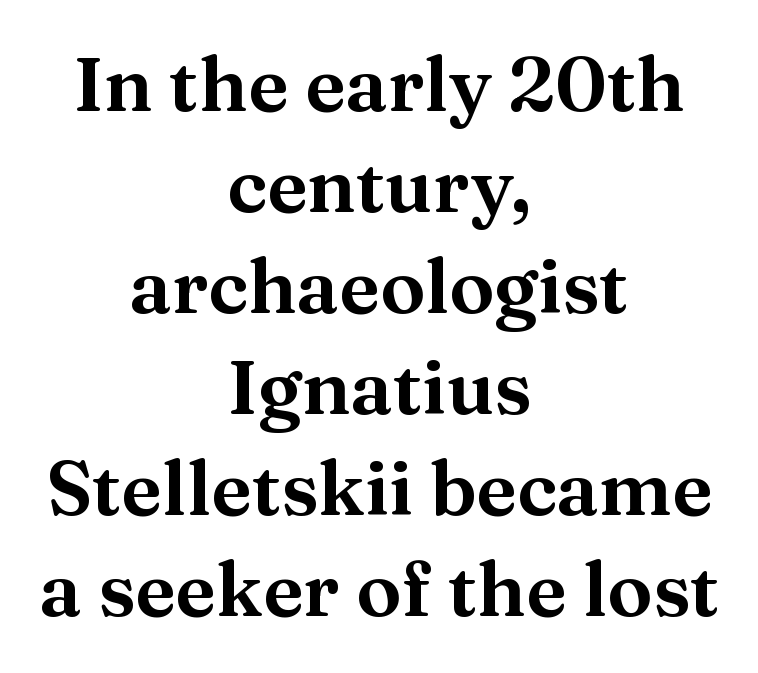
A typesetter would call this proportional, since set widths differ per character. The leading is moderate, giving the passage an even texture. Words float on clear page, feet unadorned. Tracking here is standard; glyphs follow each other at the usual distance.
